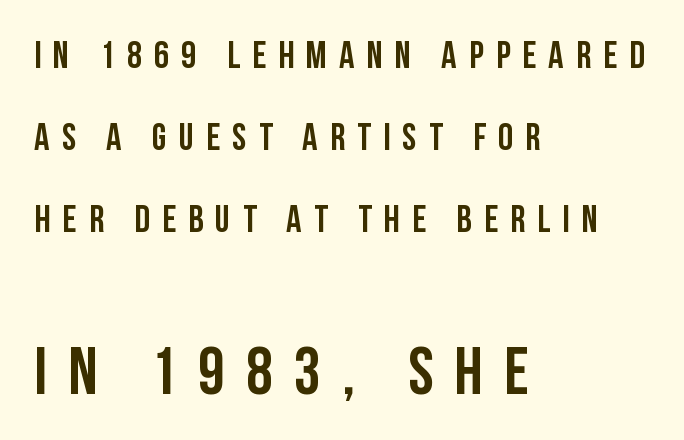
{"serif": "no", "italic": "no", "width": "condensed", "stroke_contrast": "low", "x_height": "large", "monospaced": "no", "underline": "no", "align": "left", "line_spacing": "loose", "line_spacing_ratio": 2.16, "letter_spacing": "wide", "letter_spacing_em": 0.32, "larger_block": "second", "size_ratio": 1.76, "glyph_px": 67}
